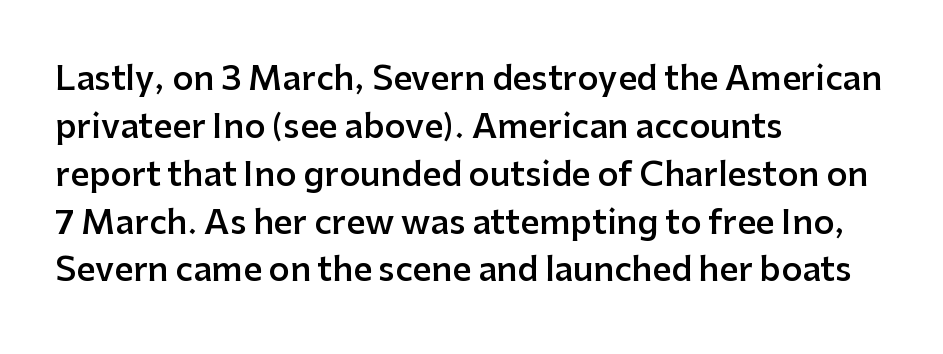
Q: Is the text bold? A: Semi-bold.
Q: Is the text italic (slanted)? A: No, it is upright.
Q: Is the typeface a serif or a sans-serif typeface? A: Sans-serif.
Q: Is the text underlined? A: No.
Q: How is the paragraph aligned? A: Left-aligned.
Q: Is the spacing between letters normal or unusually wide? A: Normal.
Q: Is the spacing between lines tight, normal or loose? A: Normal.
Q: Width (condensed, normal, or wide)? A: Normal.
Q: Stroke contrast? A: Low.
Q: x-height? A: Medium.
Q: Monospaced? A: No.
